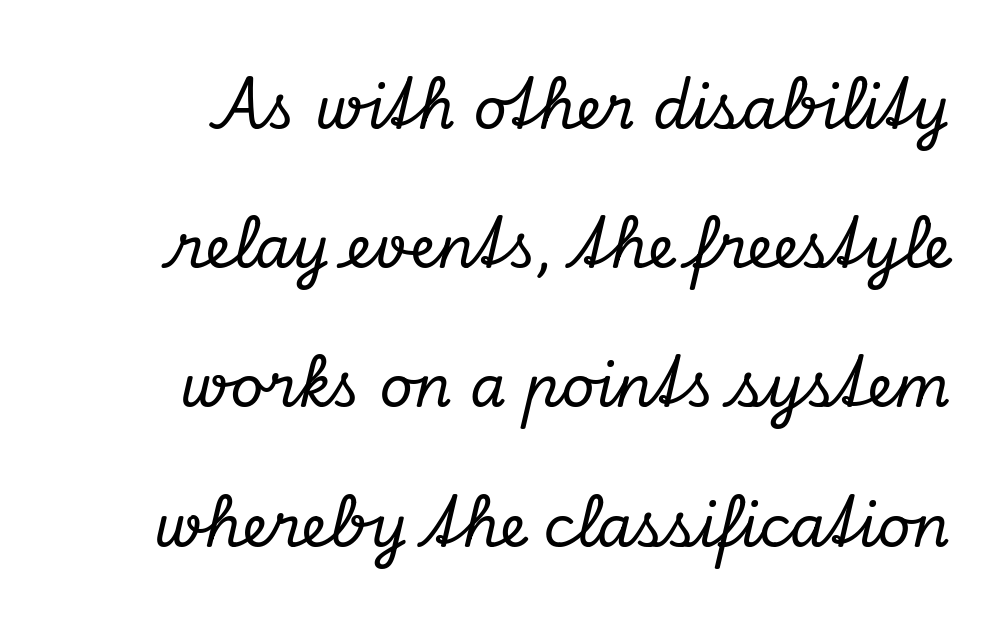
The image shows 58 px serif type, italic (leaning right); set loose line spacing (2.4x), normal letter spacing, not underlined; low stroke contrast and a small x-height.
